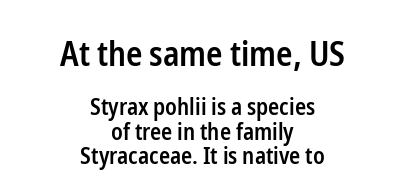
Q: Is the text bold? A: Semi-bold.
Q: Is the text italic (slanted)? A: No, it is upright.
Q: Is the typeface a serif or a sans-serif typeface? A: Sans-serif.
Q: Is the text underlined? A: No.
Q: How is the paragraph aligned? A: Centered.
Q: Is the spacing between letters normal or unusually wide? A: Normal.
Q: Is the spacing between lines tight, normal or loose? A: Tight.
Q: Which block of text is set in a larger size, the first (top) or the second (bottom)? A: The first (top) one.
Q: Width (condensed, normal, or wide)? A: Condensed.
Q: Stroke contrast? A: Low.
Q: x-height? A: Medium.
Q: Monospaced? A: No.
